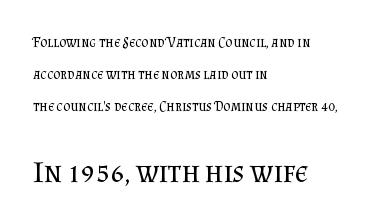
Looks like regular typesetting: each glyph gets only the width it needs. A student would notice the bottom passage is typeset larger than what precedes it. Heaviness? Minimal to ordinary, like unemphasized prose. Honestly, the rows look like they've been pulled way apart.
